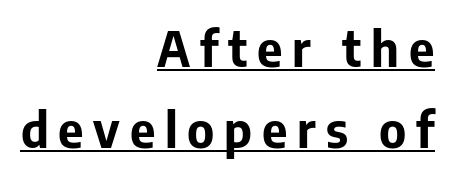
{"serif": "no", "italic": "no", "bold": "yes", "weight": "bold", "width": "normal", "stroke_contrast": "low", "x_height": "medium", "monospaced": "no", "underline": "yes", "align": "right", "line_spacing": "normal", "line_spacing_ratio": 1.65, "letter_spacing": "wide", "letter_spacing_em": 0.2, "glyph_px": 49}
